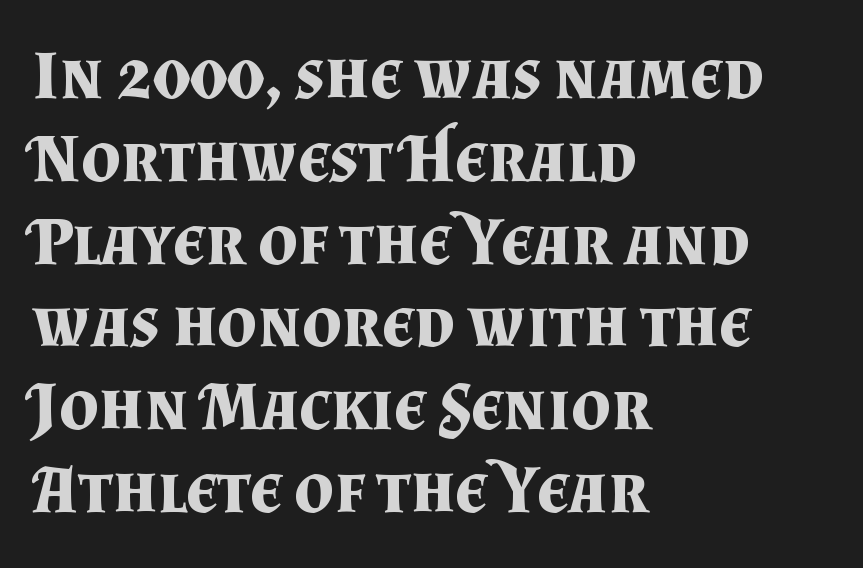
{"serif": "yes", "italic": "no", "bold": "yes", "weight": "bold", "width": "normal", "stroke_contrast": "medium", "x_height": "small", "monospaced": "no", "underline": "no", "align": "left", "line_spacing_ratio": 1.2, "letter_spacing": "normal", "letter_spacing_em": 0.0, "glyph_px": 69}
